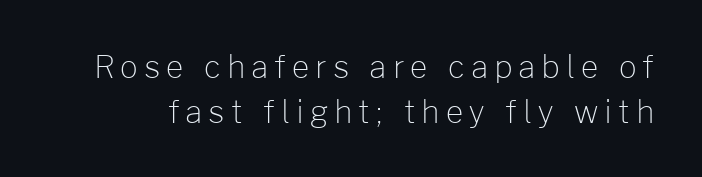
The image shows 31 px light sans-serif type, upright; set normal line spacing (1.44x), not underlined; low stroke contrast and a medium x-height.
